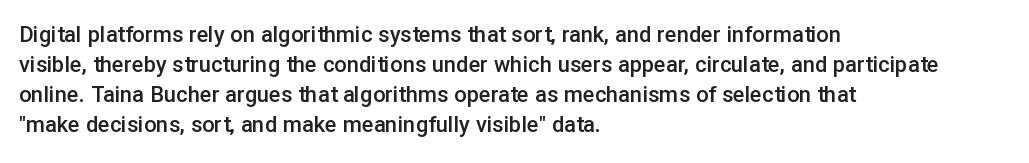
In terms of letterspacing, this is plain default setting. Underlining? Definitely not there. The rendering anchors every line to the left-hand side. Style check: upright.
